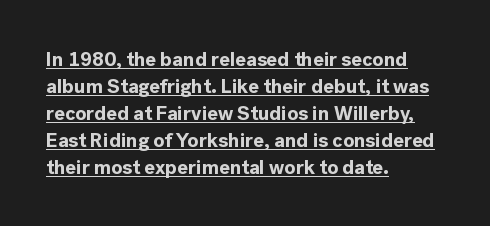
Q: Is the text bold? A: Yes.
Q: Is the text italic (slanted)? A: No, it is upright.
Q: Is the text underlined? A: Yes.
Q: How is the paragraph aligned? A: Left-aligned.
Q: Is the spacing between letters normal or unusually wide? A: Normal.
Q: Is the spacing between lines tight, normal or loose? A: Normal.
